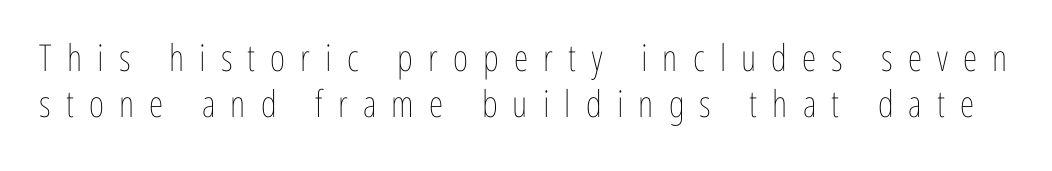
Q: Is the text bold? A: No.
Q: Is the text italic (slanted)? A: No, it is upright.
Q: Is the text underlined? A: No.
Q: Is the spacing between letters normal or unusually wide? A: Unusually wide.
Q: Width (condensed, normal, or wide)? A: Condensed.
Q: Stroke contrast? A: Low.
Q: x-height? A: Medium.
Q: Monospaced? A: No.
